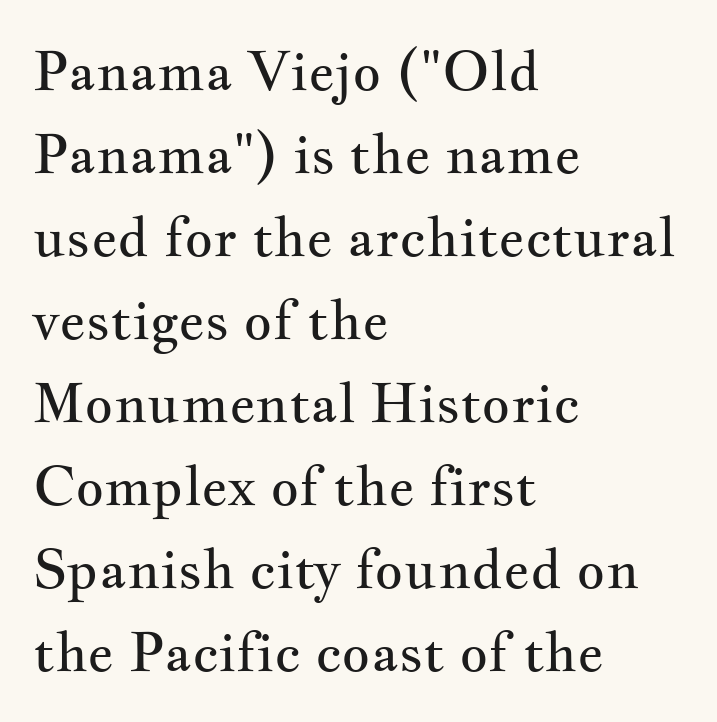
{"serif": "yes", "italic": "no", "bold": "no", "weight": "regular", "width": "wide", "stroke_contrast": "medium", "x_height": "small", "monospaced": "no", "underline": "no", "align": "left", "line_spacing": "normal", "line_spacing_ratio": 1.51, "letter_spacing": "normal", "letter_spacing_em": 0.0, "glyph_px": 55}
